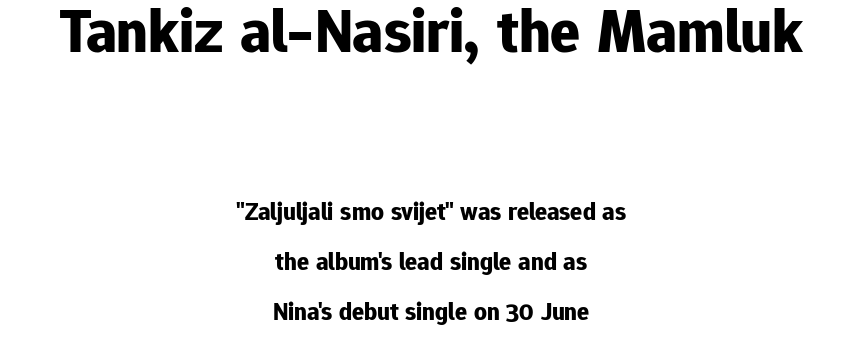
Unmarked baselines from the first word to the last. Size contrast runs from large at the top to small at the bottom. These lines are rendered in a variable-pitch font. Caption: standard tracking, unaltered. These lines stack symmetrically, like a column narrowing and widening about its center.
